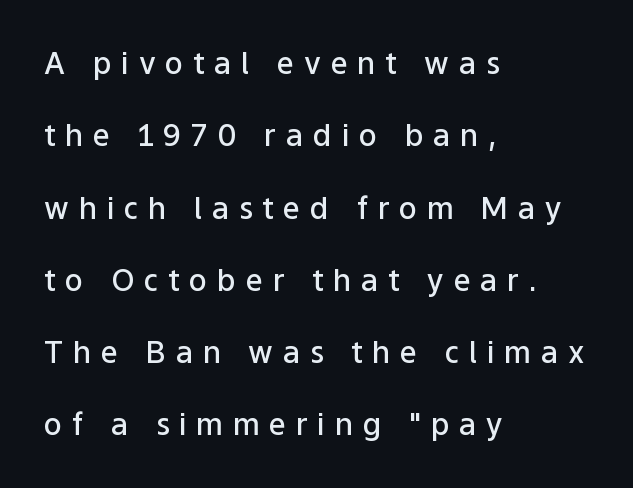
{"serif": "no", "italic": "no", "bold": "semi", "weight": "semibold", "width": "normal", "stroke_contrast": "low", "x_height": "medium", "monospaced": "no", "underline": "no", "align": "left", "line_spacing": "loose", "line_spacing_ratio": 2.41, "letter_spacing": "wide", "letter_spacing_em": 0.33, "glyph_px": 30}
